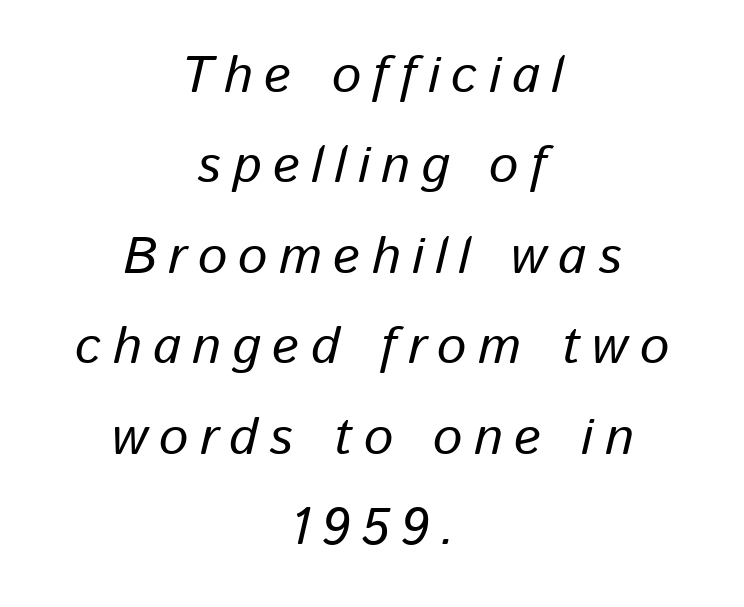
{"italic": "yes", "lean": "right", "slant_degrees": 13, "width": "normal", "stroke_contrast": "low", "x_height": "medium", "monospaced": "no", "underline": "no", "align": "center", "line_spacing_ratio": 1.74, "letter_spacing": "wide", "letter_spacing_em": 0.22, "glyph_px": 52}
